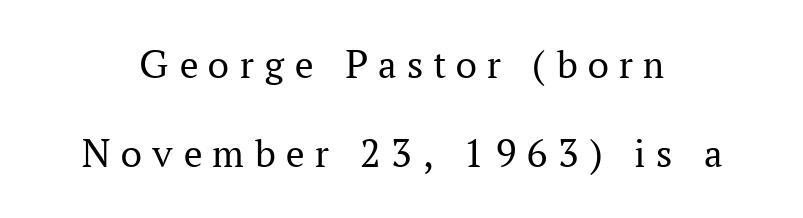
{"serif": "yes", "italic": "no", "bold": "no", "weight": "regular", "width": "normal", "stroke_contrast": "medium", "x_height": "medium", "monospaced": "no", "underline": "no", "align": "center", "line_spacing": "loose", "line_spacing_ratio": 2.18, "letter_spacing": "wide", "letter_spacing_em": 0.26, "glyph_px": 41}
